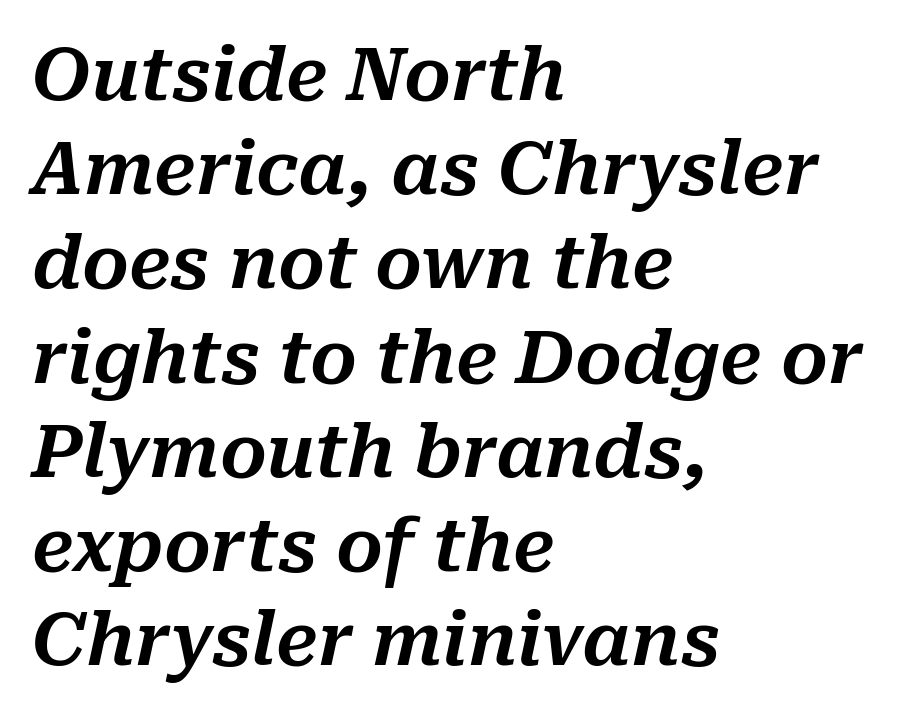
Underlining? Definitely not there. A normal amount of white space separates one row of letters from the next. The face used here has a pronounced slope to its letters. Note the varied advance widths — an 'i' is clearly narrower than an 'm'.
